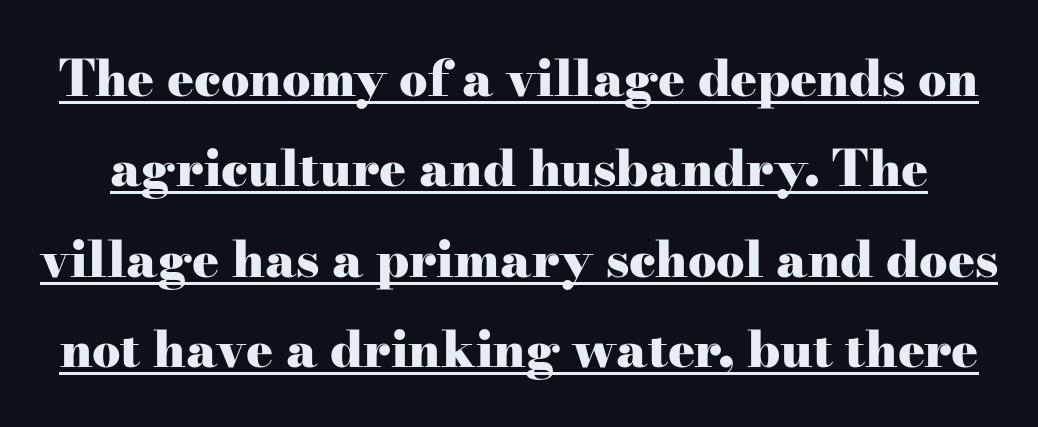
The image shows 50 px heavy, wide serif type, upright; set line spacing 1.81x, normal letter spacing, underlined; high stroke contrast and a small x-height.
